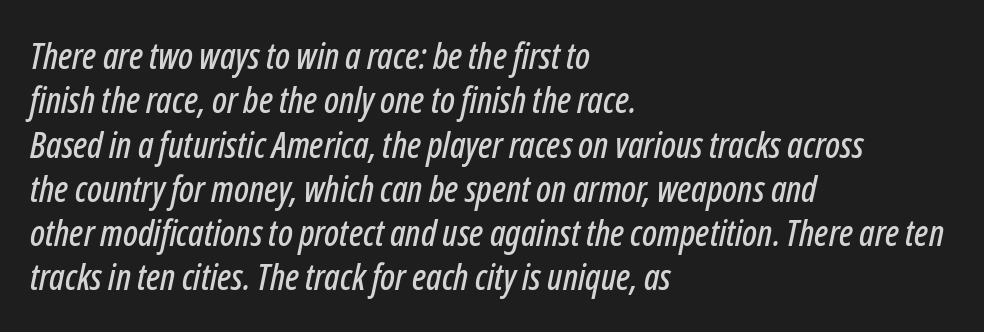
The image shows 36 px condensed type, italic (leaning right); set left-aligned, line spacing 1.23x, normal letter spacing, not underlined; low stroke contrast and a medium x-height.
